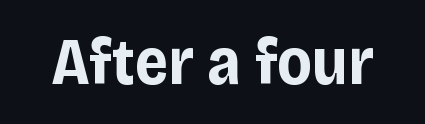
Here the designer chose a conventional face with non-uniform glyph widths. Weight: bold. Glance below the letters and you will spot only blank space. You can tell it's not italic because the verticals are truly vertical. This rendering leaves character spacing at its baseline value.
